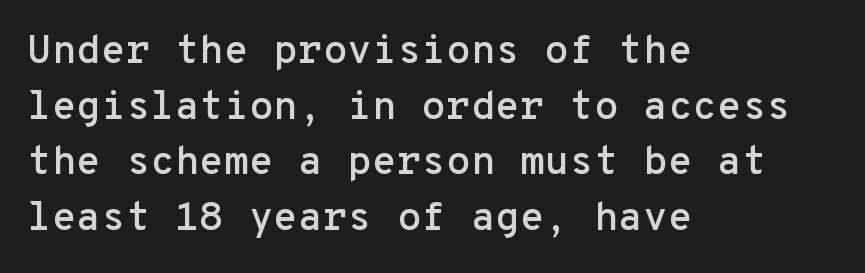
{"serif": "no", "italic": "no", "width": "normal", "stroke_contrast": "low", "x_height": "medium", "monospaced": "yes", "underline": "no", "align": "left", "line_spacing": "normal", "line_spacing_ratio": 1.39, "letter_spacing": "normal", "letter_spacing_em": 0.0, "glyph_px": 40}
